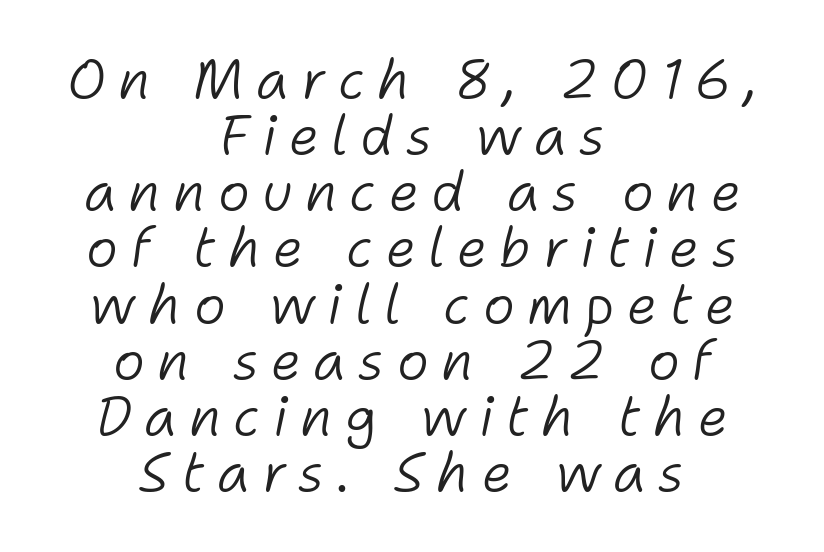
Q: Is the text bold? A: No.
Q: Is the text italic (slanted)? A: Yes, it leans right by about 11 degrees.
Q: Is the text underlined? A: No.
Q: How is the paragraph aligned? A: Centered.
Q: Is the spacing between letters normal or unusually wide? A: Unusually wide.
Q: Is the spacing between lines tight, normal or loose? A: Tight.
Q: Width (condensed, normal, or wide)? A: Normal.
Q: Stroke contrast? A: Low.
Q: x-height? A: Medium.
Q: Monospaced? A: No.
